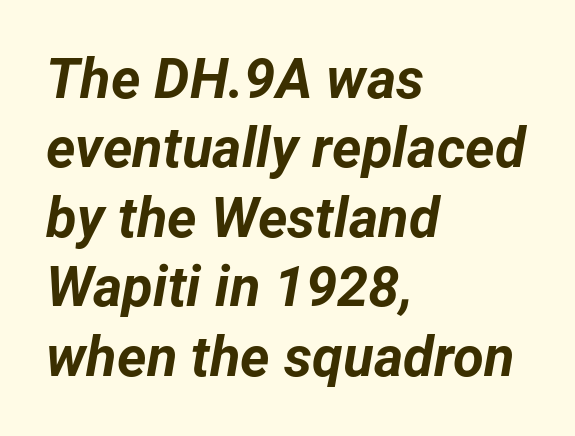
The image shows 56 px bold type, italic (leaning right); set left-aligned, line spacing 1.24x, normal letter spacing, not underlined; low stroke contrast and a medium x-height.
